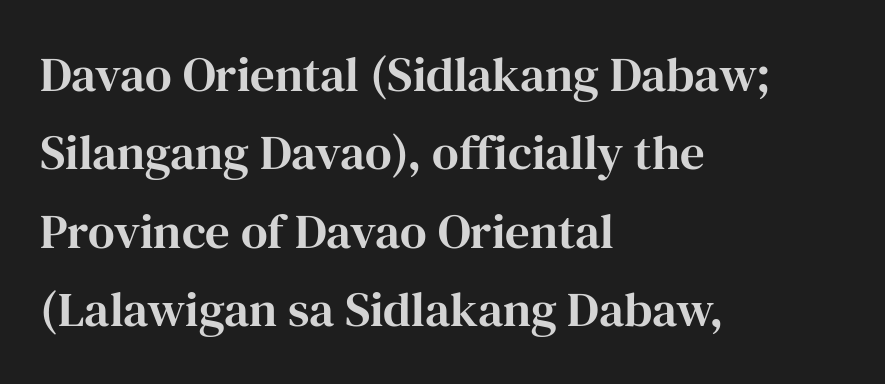
Q: Is the text italic (slanted)? A: No, it is upright.
Q: Is the typeface a serif or a sans-serif typeface? A: Serif.
Q: Is the text underlined? A: No.
Q: How is the paragraph aligned? A: Left-aligned.
Q: Is the spacing between letters normal or unusually wide? A: Normal.
Q: Is the spacing between lines tight, normal or loose? A: Normal.
Q: Width (condensed, normal, or wide)? A: Normal.
Q: Stroke contrast? A: High.
Q: x-height? A: Medium.
Q: Monospaced? A: No.
